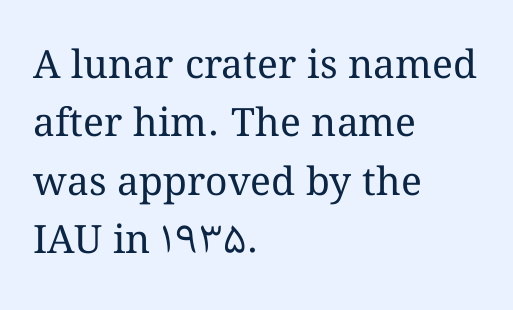
Q: Is the text bold? A: No.
Q: Is the text italic (slanted)? A: No, it is upright.
Q: Is the text underlined? A: No.
Q: How is the paragraph aligned? A: Left-aligned.
Q: Is the spacing between letters normal or unusually wide? A: Normal.
Q: Is the spacing between lines tight, normal or loose? A: Normal.
Q: Width (condensed, normal, or wide)? A: Normal.
Q: Stroke contrast? A: Medium.
Q: x-height? A: Medium.
Q: Monospaced? A: No.
